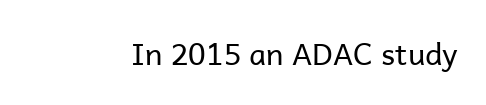
Nope, not italic — everything's standing straight. No letter is thick-stroked: the sample isn't bold. Plain, unruled lines of type. I'd call this a sans setting — the letters go barefoot. Here the designer chose a conventional face with non-uniform glyph widths. The tracking reads as untouched default to a designer's eye.
